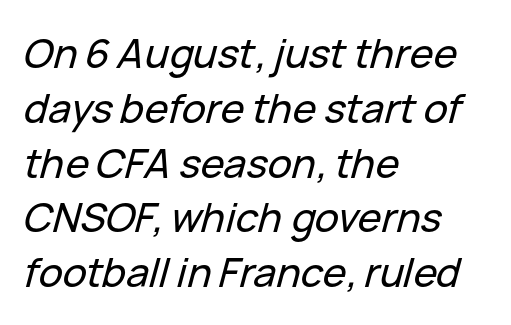
The image shows 40 px text type, italic (leaning right); set left-aligned, normal line spacing (1.37x), normal letter spacing, not underlined; low stroke contrast and a medium x-height.
